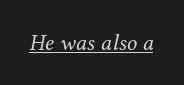
The image shows 23 px text type, italic (leaning right); set normal letter spacing, underlined.
